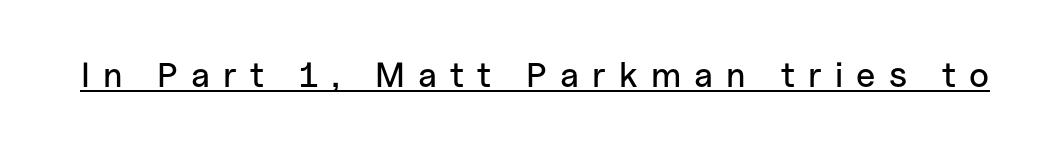
Q: Is the text italic (slanted)? A: No, it is upright.
Q: Is the typeface a serif or a sans-serif typeface? A: Sans-serif.
Q: Is the text underlined? A: Yes.
Q: Is the spacing between letters normal or unusually wide? A: Unusually wide.
Q: Width (condensed, normal, or wide)? A: Normal.
Q: Stroke contrast? A: Low.
Q: x-height? A: Medium.
Q: Monospaced? A: No.
